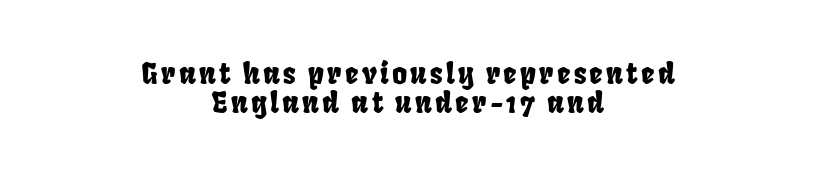
{"serif": "no", "width": "condensed", "stroke_contrast": "low", "x_height": "large", "monospaced": "no", "underline": "no", "align": "center", "line_spacing": "tight", "line_spacing_ratio": 1.0, "glyph_px": 29}
